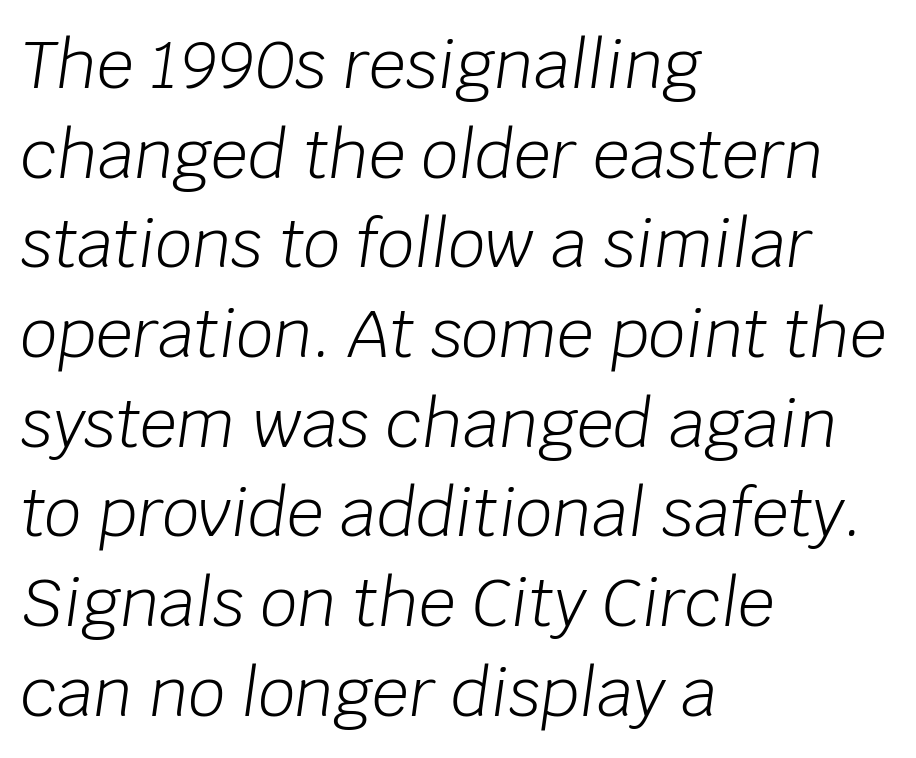
The image shows 65 px light type, italic (leaning right); set left-aligned, normal line spacing (1.38x), normal letter spacing, not underlined; low stroke contrast and a large x-height.
